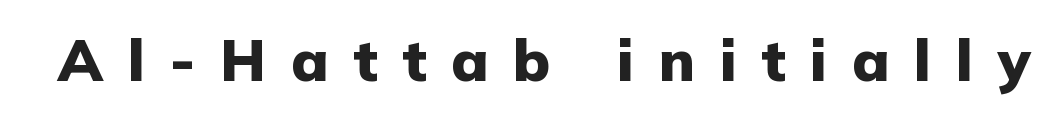
Characters follow at a spacing far wider than the type designer built in. No italicization has been applied; the sample stays upright. Spacing verdict: proportional, widths tailored to each character. The type family on display is of the sans-serif kind.
